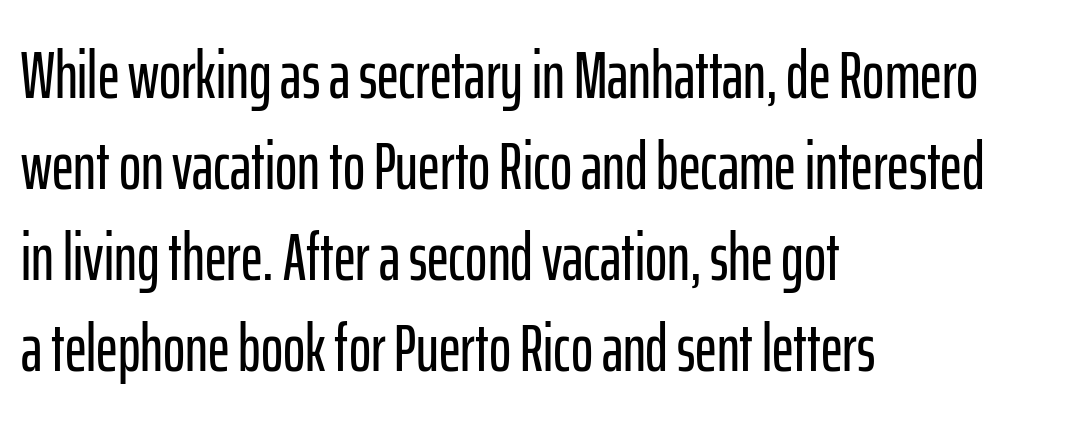
Q: Is the text italic (slanted)? A: No, it is upright.
Q: Is the typeface a serif or a sans-serif typeface? A: Sans-serif.
Q: Is the text underlined? A: No.
Q: How is the paragraph aligned? A: Left-aligned.
Q: Is the spacing between letters normal or unusually wide? A: Normal.
Q: Is the spacing between lines tight, normal or loose? A: Normal.
Q: Width (condensed, normal, or wide)? A: Condensed.
Q: Stroke contrast? A: Low.
Q: x-height? A: Medium.
Q: Monospaced? A: No.
